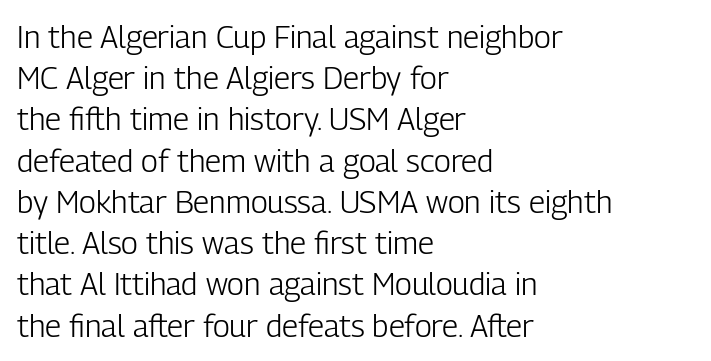
{"serif": "no", "italic": "no", "bold": "no", "weight": "light", "width": "condensed", "stroke_contrast": "low", "x_height": "medium", "monospaced": "no", "underline": "no", "align": "left", "line_spacing": "normal", "line_spacing_ratio": 1.33, "letter_spacing": "normal", "letter_spacing_em": 0.0, "glyph_px": 31}
